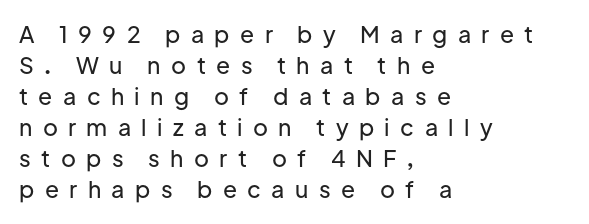
Q: Is the text italic (slanted)? A: No, it is upright.
Q: Is the text underlined? A: No.
Q: How is the paragraph aligned? A: Left-aligned.
Q: Is the spacing between letters normal or unusually wide? A: Unusually wide.
Q: Is the spacing between lines tight, normal or loose? A: Normal.
